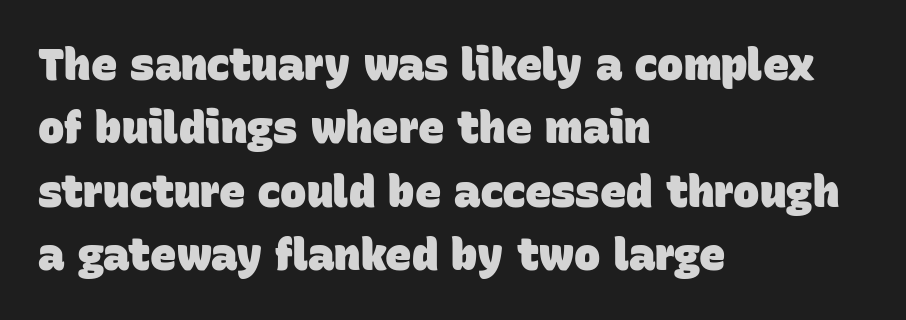
The image shows 44 px heavy sans-serif type; set left-aligned, normal line spacing (1.44x), normal letter spacing, not underlined; low stroke contrast and a large x-height.
